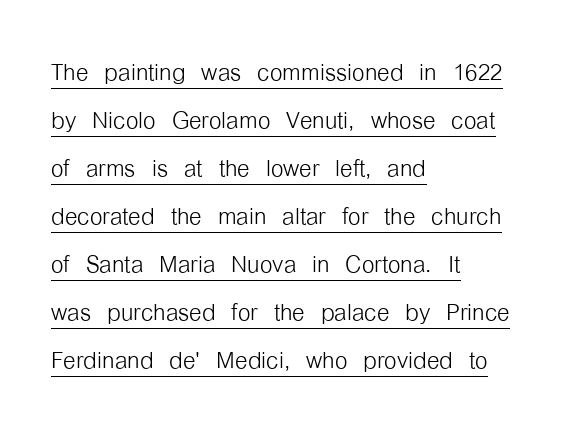
The image shows 32 px light, condensed sans-serif type, upright; set left-aligned, normal line spacing (1.5x), normal letter spacing, underlined; low stroke contrast and a medium x-height.
